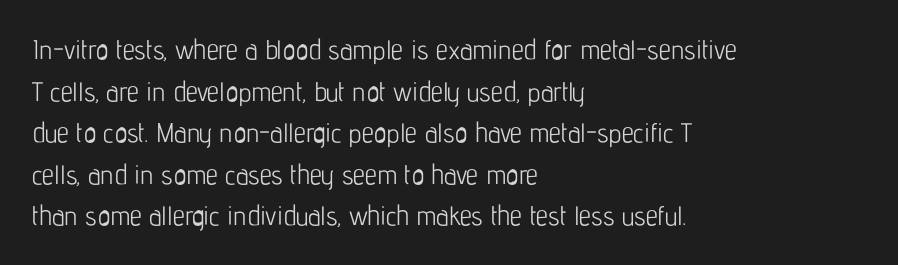
The image shows 27 px text type, upright; set left-aligned, normal line spacing (1.54x), normal letter spacing, not underlined.
